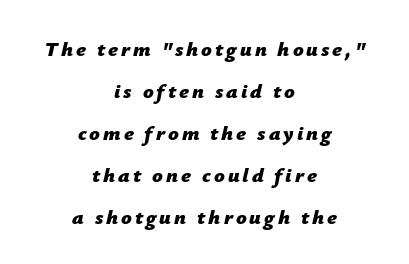
Nobody drew a line under any word here. Widely set lines give the paragraph a tall, airy silhouette. Posture: slanted. Stroke thickness is high; the sample reads as a true bold. The passage is arranged like a title page — every line centered.
